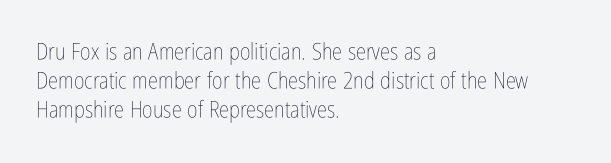
Q: Is the text bold? A: No.
Q: Is the text italic (slanted)? A: No, it is upright.
Q: Is the text underlined? A: No.
Q: How is the paragraph aligned? A: Left-aligned.
Q: Is the spacing between letters normal or unusually wide? A: Normal.
Q: Is the spacing between lines tight, normal or loose? A: Normal.
